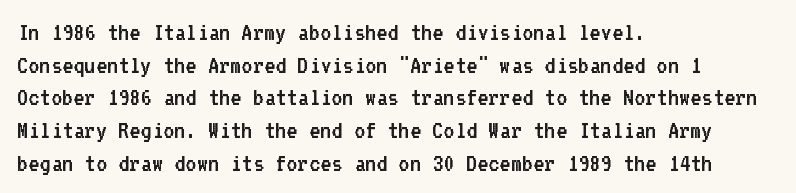
What stands out about the letter spacing? Nothing — it is the standard amount. This is not heavy type; no bold has been used. Just letters on the line, the space beneath them empty. Notice how the stems are strictly vertical — no italics here. This rendering uses left alignment, leaving the right contour irregular.
